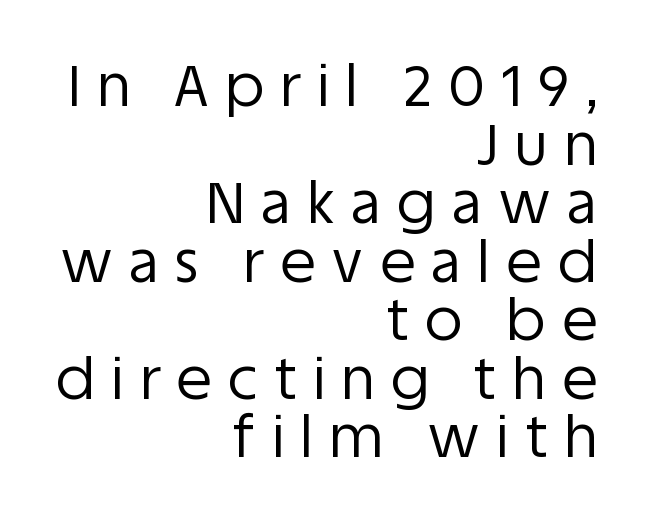
Vertical stems look standard width or narrower in stroke. Words appear elongated and porous because spacing is wide. Observe the absence of serifs on each vertical stroke in this sample. Just letters on the line, the space beneath them empty.
